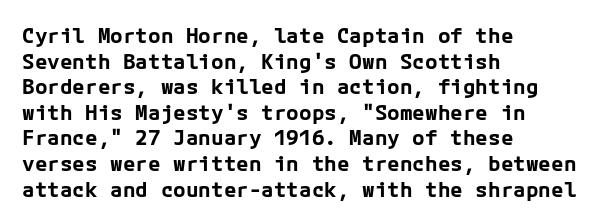
Is there any slant? The stems are plumb. The zone under the glyphs is completely vacant. Caption: bold face, heavy strokes. Each word holds together tightly as a unit, with standard inter-letter gaps. Does the copy run flush right? No — it runs flush left.
